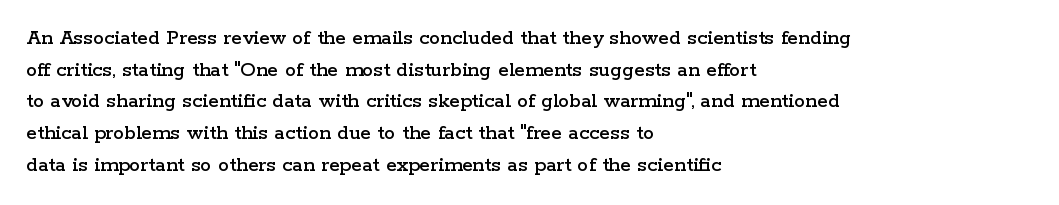
{"italic": "no", "underline": "no", "align": "left", "line_spacing": "normal", "line_spacing_ratio": 1.44, "letter_spacing": "normal", "letter_spacing_em": 0.0, "glyph_px": 22}
